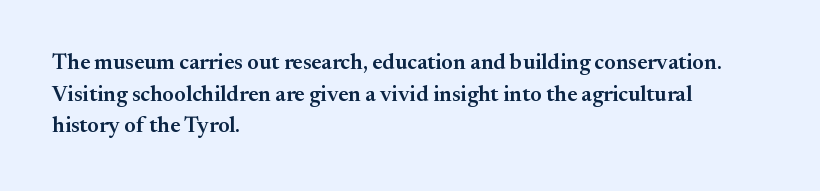
{"italic": "no", "bold": "semi", "underline": "no", "align": "left", "line_spacing": "normal", "line_spacing_ratio": 1.44, "letter_spacing": "normal", "letter_spacing_em": 0.0, "glyph_px": 22}
